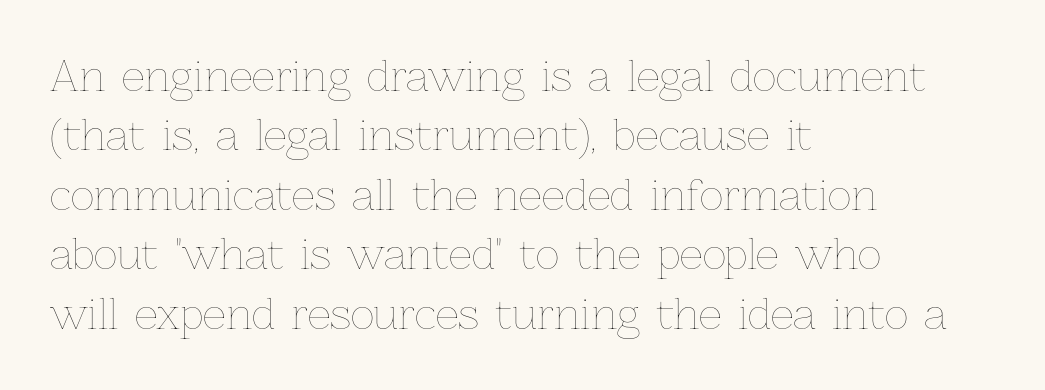
{"italic": "no", "bold": "no", "weight": "thin", "width": "normal", "stroke_contrast": "low", "x_height": "medium", "monospaced": "no", "underline": "no", "align": "left", "line_spacing": "normal", "line_spacing_ratio": 1.45, "letter_spacing": "normal", "letter_spacing_em": 0.0, "glyph_px": 41}
